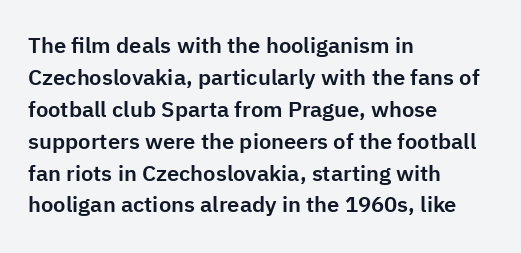
{"italic": "no", "underline": "no", "align": "left", "line_spacing": "normal", "line_spacing_ratio": 1.45, "letter_spacing": "normal", "letter_spacing_em": 0.0, "glyph_px": 22}
